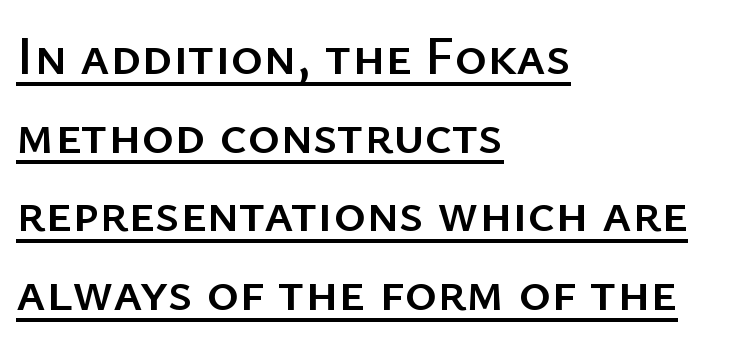
Tracking here is standard; glyphs follow each other at the usual distance. Posture: vertical. Here the designer chose a conventional face with non-uniform glyph widths. These lines are composed in type without serifs. Typeset ragged right — the left edge is the straight one.
